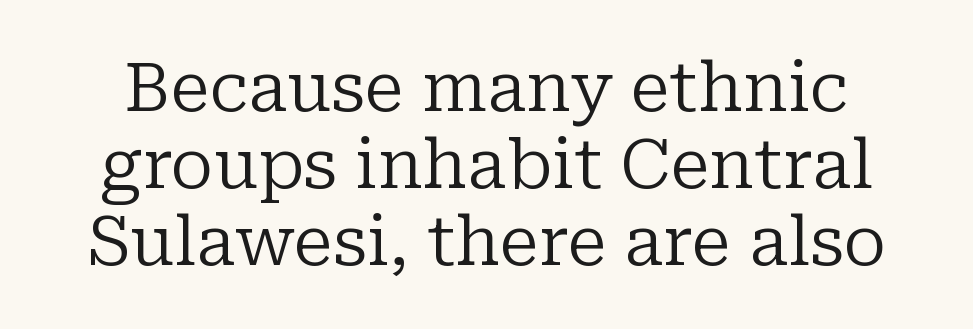
{"serif": "yes", "italic": "no", "bold": "no", "weight": "regular", "width": "normal", "stroke_contrast": "low", "x_height": "medium", "monospaced": "no", "underline": "no", "line_spacing": "tight", "line_spacing_ratio": 1.13, "letter_spacing": "normal", "letter_spacing_em": 0.0, "glyph_px": 68}
